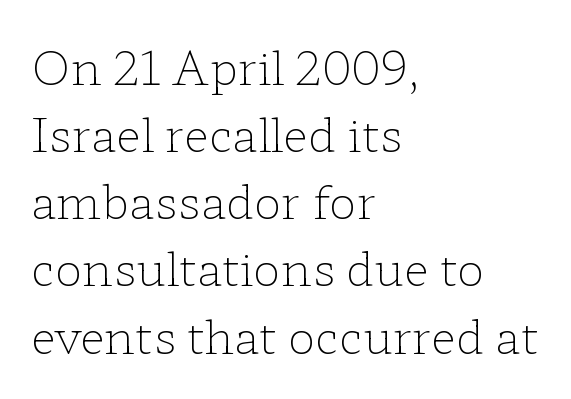
The image shows 46 px light, wide serif type, upright; set left-aligned, normal line spacing (1.46x), normal letter spacing, not underlined; low stroke contrast and a medium x-height.
